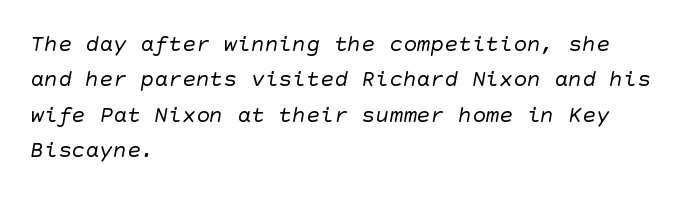
Every row of glyphs begins at an identical x-position on the left. What stands out about the letter spacing? Nothing — it is the standard amount. Regarding leading, the lines here are spaced in the standard way. Weight: in the light-to-regular range. The space directly below the letters is spotless.
